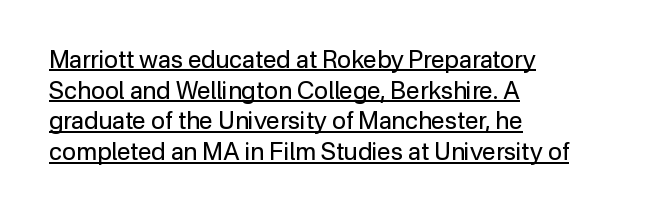
{"italic": "no", "bold": "no", "underline": "yes", "align": "left", "line_spacing": "normal", "line_spacing_ratio": 1.28, "letter_spacing": "normal", "letter_spacing_em": 0.0, "glyph_px": 24}
